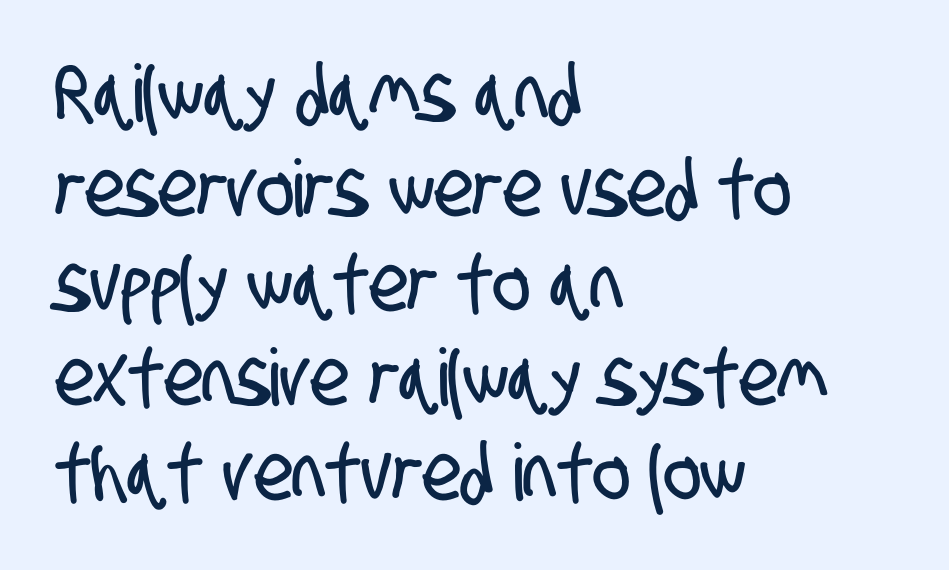
{"serif": "no", "width": "condensed", "stroke_contrast": "low", "x_height": "large", "monospaced": "no", "underline": "no", "align": "left", "line_spacing_ratio": 1.2, "letter_spacing": "normal", "letter_spacing_em": 0.0, "glyph_px": 79}
